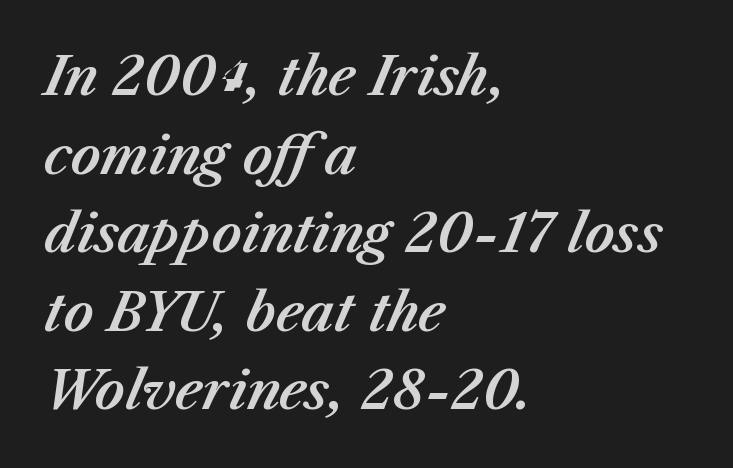
Style check: oblique. The strip under each line holds only bare page. Alignment: flush left. The passage shown is typed in a proportional face where columns would drift. Inter-character spacing is left at the font's built-in metrics. Whoever set this chose a conventional vertical rhythm.
